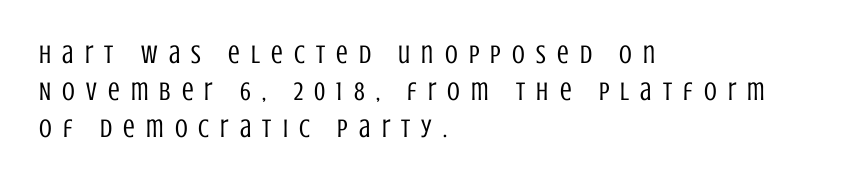
The image shows 26 px text type, upright; set left-aligned, normal line spacing (1.43x), unusually wide letter spacing (+0.43 em), not underlined.
